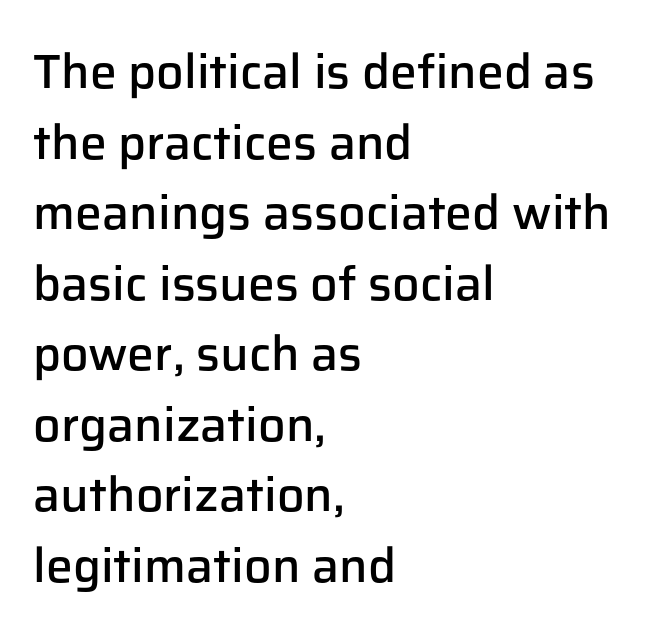
Grotesque or geometric, the face here clearly has no serifs. Students, this is semibold: more ink than regular, less than bold. Characters remain perfectly vertical along every line. Tracking value appears to be zero — textbook default spacing.
